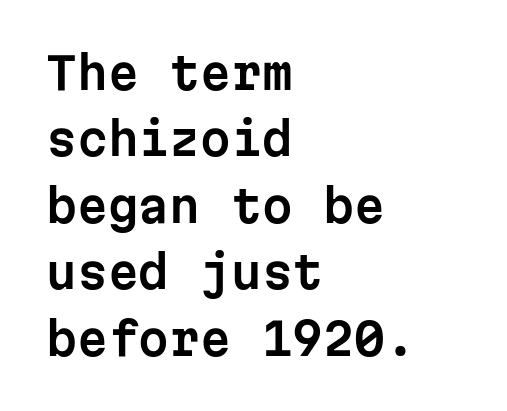
Summary of vertical rhythm: regular, with standard interline spacing. This is roman type, the default non-slanted kind. Lines of text with bare space underneath. Visually the block forms a straight wall on the left and a jagged coastline on the right. Check where the strokes stop: nothing finishes them off — pure sans.
